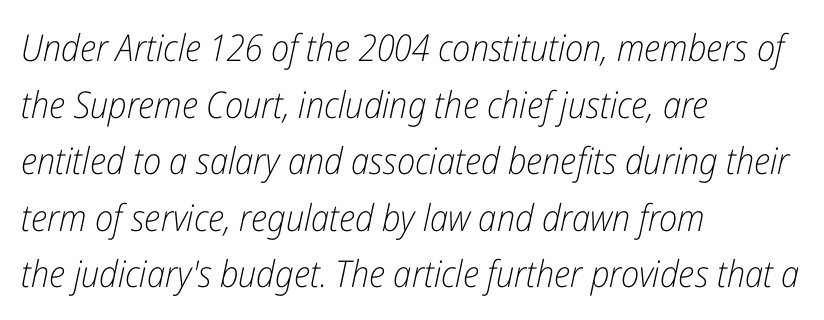
Slant detected: the letters are inclined. Is there much room between lines? A standard amount, neither cramped nor airy. Stroke thickness stays within the range of a standard reading face or lighter. Glance below the letters and you will spot only blank space. Is this a fixed-width face? No — the glyphs have proportional, varying widths.
